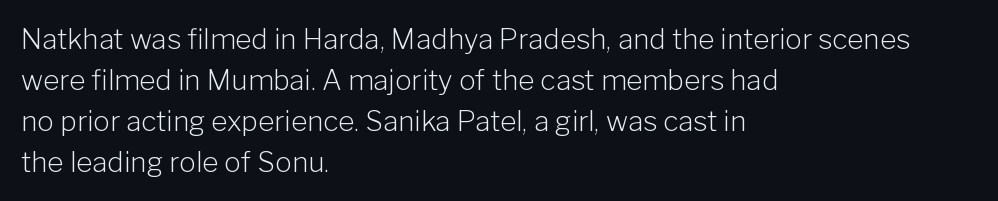
The image shows 28 px light sans-serif type, upright; set left-aligned, normal line spacing (1.47x), normal letter spacing, not underlined; low stroke contrast and a medium x-height.
